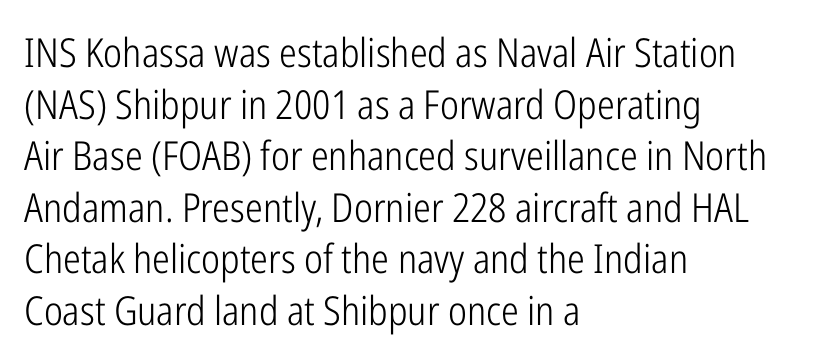
The image shows 40 px light, condensed sans-serif type, upright; set left-aligned, normal line spacing (1.29x), normal letter spacing, not underlined; low stroke contrast and a medium x-height.
